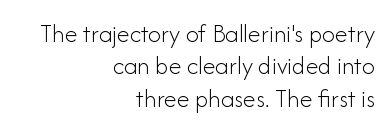
Q: Is the text bold? A: No.
Q: Is the text italic (slanted)? A: No, it is upright.
Q: Is the text underlined? A: No.
Q: How is the paragraph aligned? A: Right-aligned.
Q: Is the spacing between letters normal or unusually wide? A: Normal.
Q: Is the spacing between lines tight, normal or loose? A: Normal.
